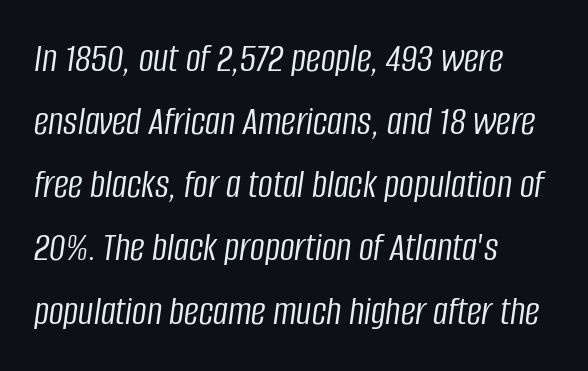
Q: Is the text bold? A: No.
Q: Is the text italic (slanted)? A: Yes, it leans right by about 8 degrees.
Q: Is the text underlined? A: No.
Q: How is the paragraph aligned? A: Left-aligned.
Q: Is the spacing between letters normal or unusually wide? A: Normal.
Q: Is the spacing between lines tight, normal or loose? A: Normal.
Q: Width (condensed, normal, or wide)? A: Condensed.
Q: Stroke contrast? A: Low.
Q: x-height? A: Large.
Q: Monospaced? A: No.
